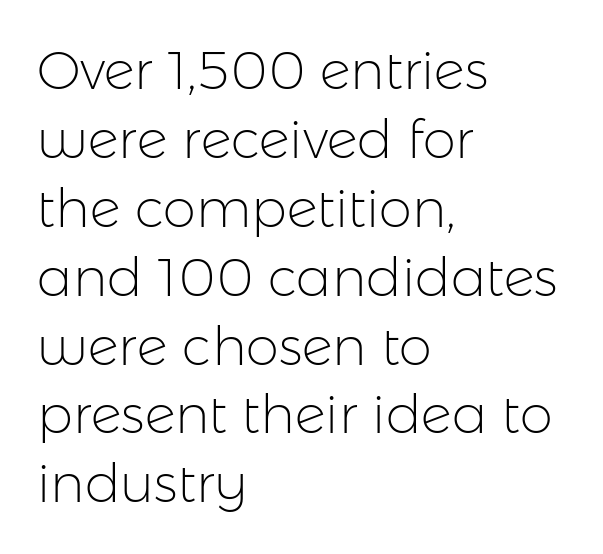
The image shows 53 px light sans-serif type, upright; set left-aligned, normal line spacing (1.3x), normal letter spacing, not underlined; low stroke contrast and a medium x-height.
